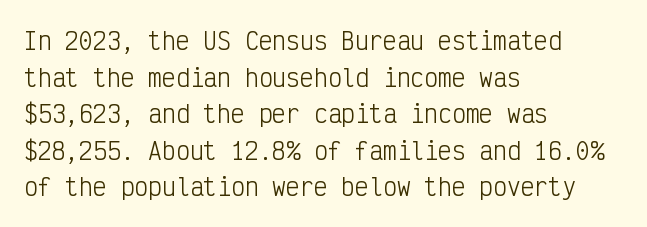
The image shows 23 px text type, upright; set left-aligned, normal line spacing (1.59x), normal letter spacing, not underlined.
